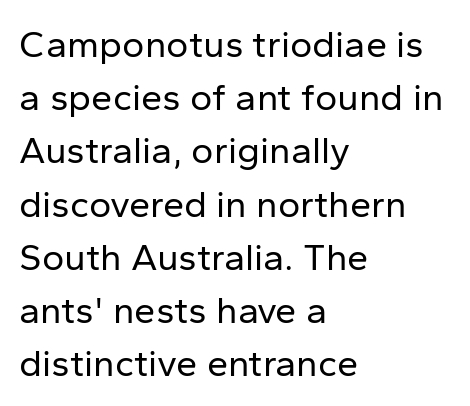
Each letter keeps its own natural width here, so spacing adapts to shape. This rendering leaves character spacing at its baseline value. Leading matches the norm, producing a regular column. Posture: upright roman.
